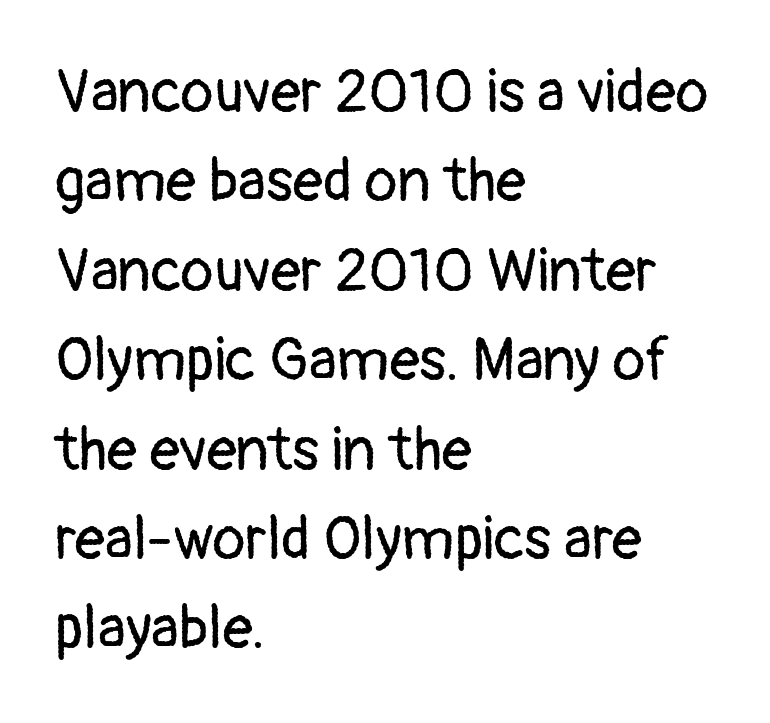
{"serif": "no", "italic": "no", "bold": "no", "weight": "regular", "width": "normal", "stroke_contrast": "low", "x_height": "medium", "monospaced": "no", "underline": "no", "align": "left", "line_spacing": "normal", "line_spacing_ratio": 1.49, "letter_spacing": "normal", "letter_spacing_em": 0.0, "glyph_px": 60}
